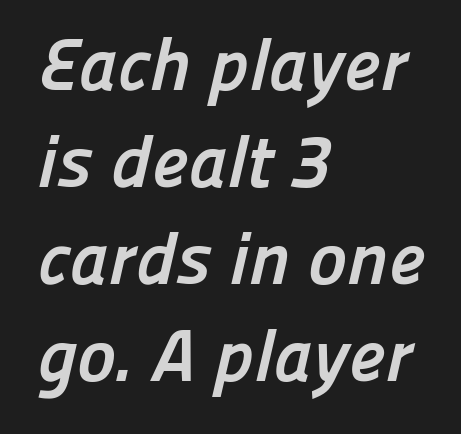
Proportional: the letters do not fall into vertical columns. Does extra space separate the letters? No, they use regular spacing. I'd describe the lettering as bold — thick and assertive. The block of text has a typical density, with ordinary space between rows. Honestly, there is no underline to notice here at all.
